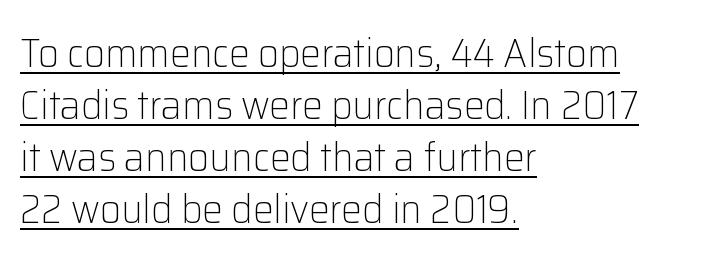
A quiet, ordinary-to-light weight characterises the typeface. The designer went with a sans here, leaving each stem footless. Does the copy run flush right? No — it runs flush left. Summary of vertical rhythm: regular, with standard interline spacing. This rendering leaves character spacing at its baseline value. A baseline rule has been typeset under these characters.
